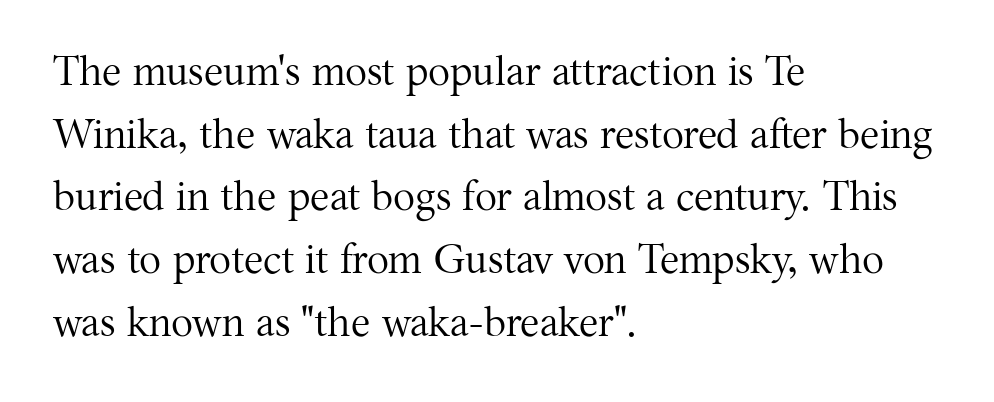
{"serif": "yes", "italic": "no", "bold": "no", "weight": "regular", "width": "normal", "stroke_contrast": "medium", "x_height": "medium", "monospaced": "no", "underline": "no", "align": "left", "line_spacing": "normal", "line_spacing_ratio": 1.53, "letter_spacing": "normal", "letter_spacing_em": 0.0, "glyph_px": 41}
